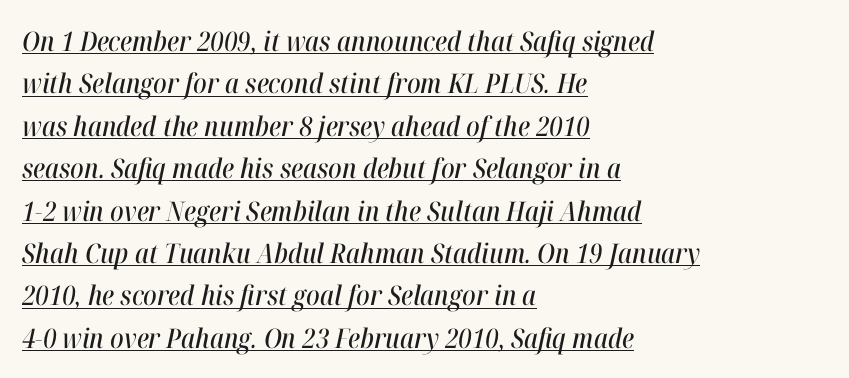
Q: Is the text italic (slanted)? A: Yes, it leans right by about 12 degrees.
Q: Is the text underlined? A: Yes.
Q: How is the paragraph aligned? A: Left-aligned.
Q: Is the spacing between letters normal or unusually wide? A: Normal.
Q: Is the spacing between lines tight, normal or loose? A: Normal.
